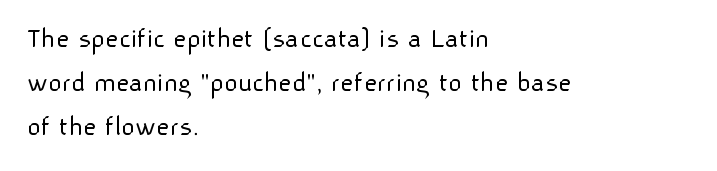
{"serif": "no", "italic": "no", "bold": "no", "weight": "light", "width": "normal", "stroke_contrast": "low", "x_height": "medium", "monospaced": "no", "underline": "no", "align": "left", "line_spacing": "normal", "line_spacing_ratio": 1.52, "letter_spacing": "normal", "letter_spacing_em": 0.0, "glyph_px": 29}
